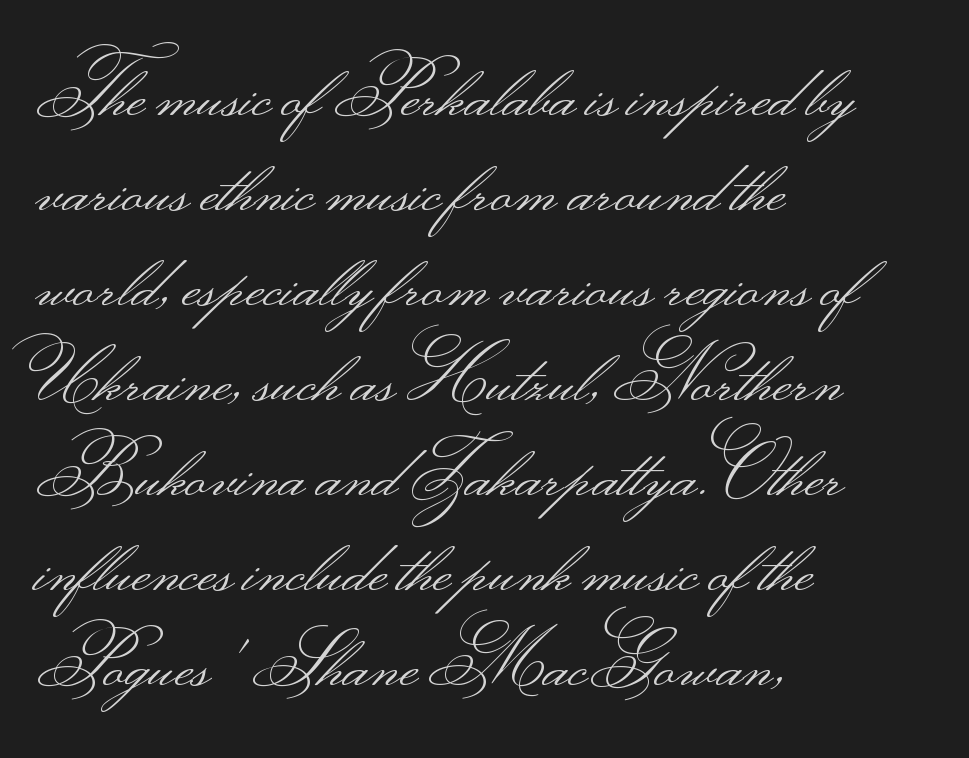
Whoever set this chose a conventional vertical rhythm. Check the space under the baseline: it is left empty. The rag falls on the right side of this text block. Does extra space separate the letters? No, they use regular spacing. The face used here is a sans, in the tradition of grotesques and geometrics.
